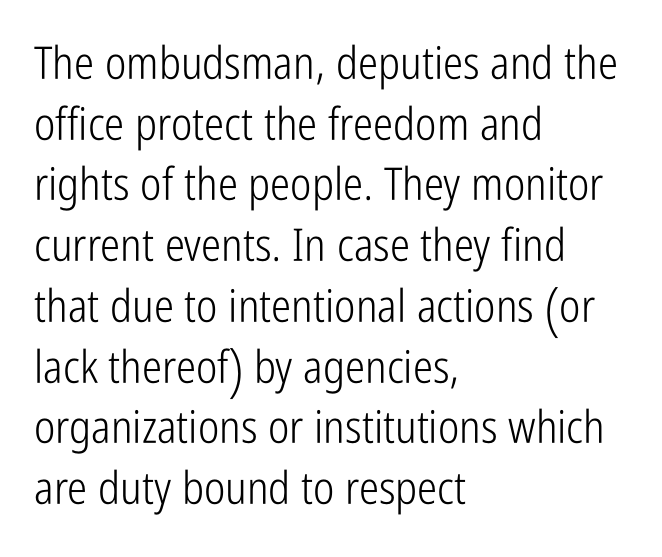
Q: Is the text bold? A: No.
Q: Is the text italic (slanted)? A: No, it is upright.
Q: Is the typeface a serif or a sans-serif typeface? A: Sans-serif.
Q: Is the text underlined? A: No.
Q: How is the paragraph aligned? A: Left-aligned.
Q: Is the spacing between letters normal or unusually wide? A: Normal.
Q: Is the spacing between lines tight, normal or loose? A: Normal.
Q: Width (condensed, normal, or wide)? A: Condensed.
Q: Stroke contrast? A: Low.
Q: x-height? A: Medium.
Q: Monospaced? A: No.
